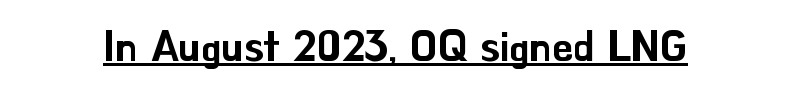
{"serif": "no", "italic": "no", "width": "normal", "stroke_contrast": "low", "x_height": "small", "monospaced": "no", "underline": "yes", "letter_spacing": "normal", "letter_spacing_em": 0.0, "glyph_px": 41}
